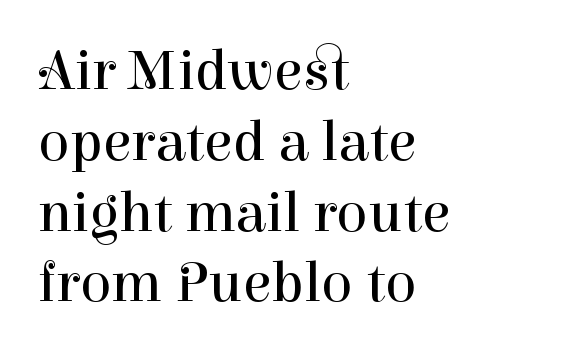
{"serif": "yes", "italic": "no", "bold": "no", "weight": "regular", "width": "normal", "stroke_contrast": "high", "x_height": "medium", "monospaced": "no", "underline": "no", "align": "left", "line_spacing_ratio": 1.22, "letter_spacing": "normal", "letter_spacing_em": 0.0, "glyph_px": 58}
